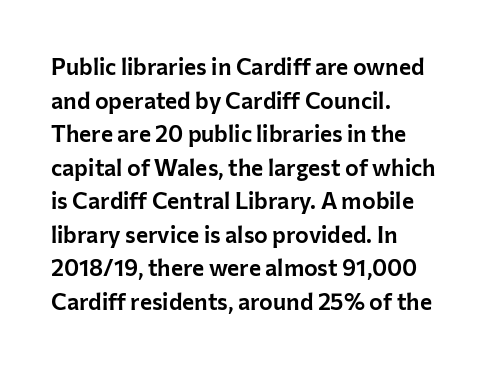
The image shows 23 px text type, upright; set left-aligned, normal line spacing (1.46x), normal letter spacing, not underlined.
